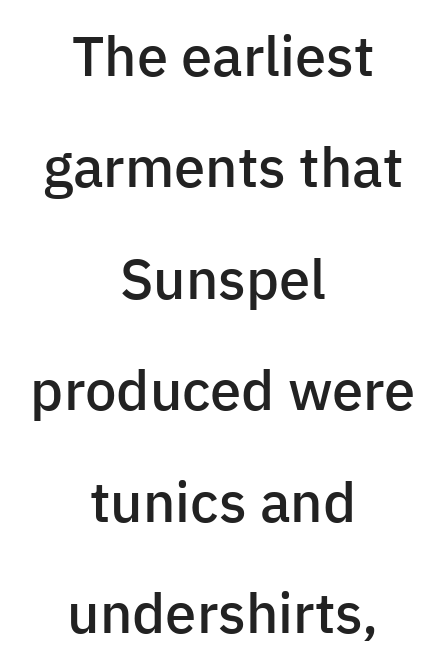
{"serif": "no", "italic": "no", "bold": "semi", "weight": "semibold", "width": "normal", "stroke_contrast": "low", "x_height": "medium", "monospaced": "no", "underline": "no", "align": "center", "line_spacing": "loose", "line_spacing_ratio": 1.99, "letter_spacing": "normal", "letter_spacing_em": 0.0, "glyph_px": 56}
